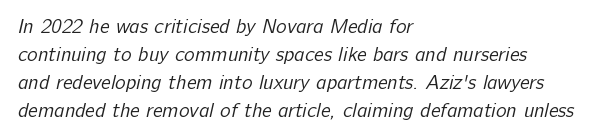
Compared with a centered layout, this one pins lines to the left instead. Tracking here is standard; glyphs follow each other at the usual distance. Nobody drew a line under any word here. Weight: regular or lighter. These lines sit exactly where default settings would place them.
